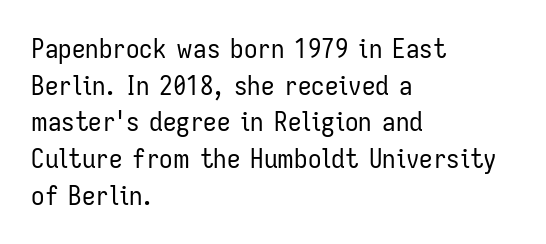
{"italic": "no", "bold": "no", "underline": "no", "align": "left", "line_spacing": "normal", "line_spacing_ratio": 1.36, "letter_spacing": "normal", "letter_spacing_em": 0.0, "glyph_px": 27}
